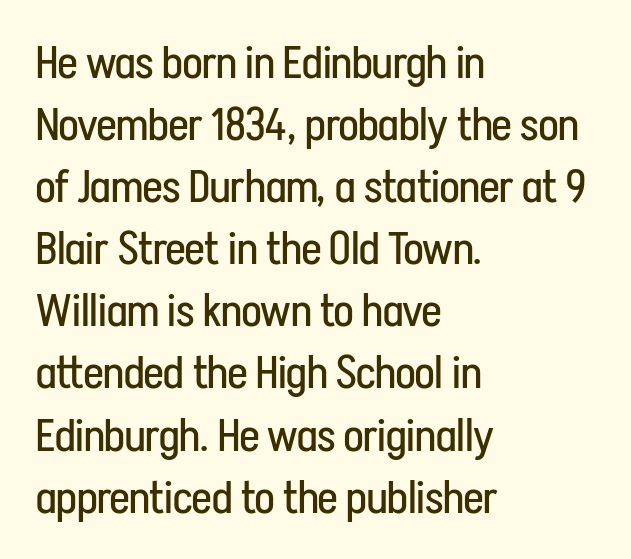
Alignment: flush left. These lines are rendered in a variable-pitch font. Letterform terminals end flat and unadorned throughout the passage. The passage shown stacks its lines at a standard gap.
